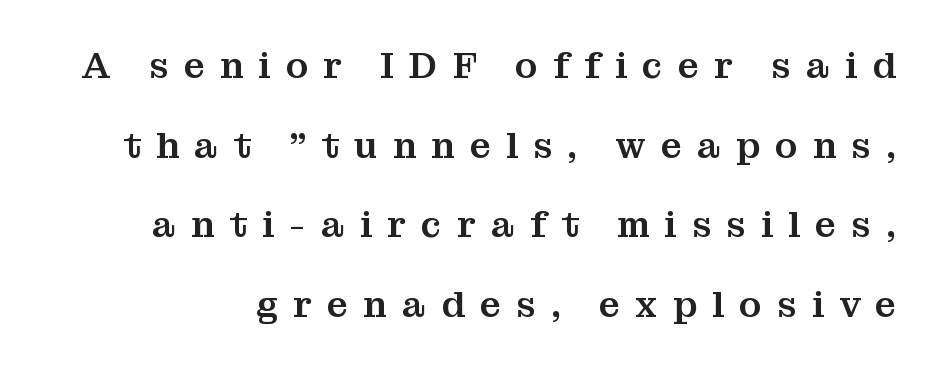
{"serif": "yes", "italic": "no", "width": "normal", "stroke_contrast": "medium", "x_height": "medium", "monospaced": "no", "underline": "no", "line_spacing": "loose", "line_spacing_ratio": 2.15, "letter_spacing": "wide", "letter_spacing_em": 0.41, "glyph_px": 37}
